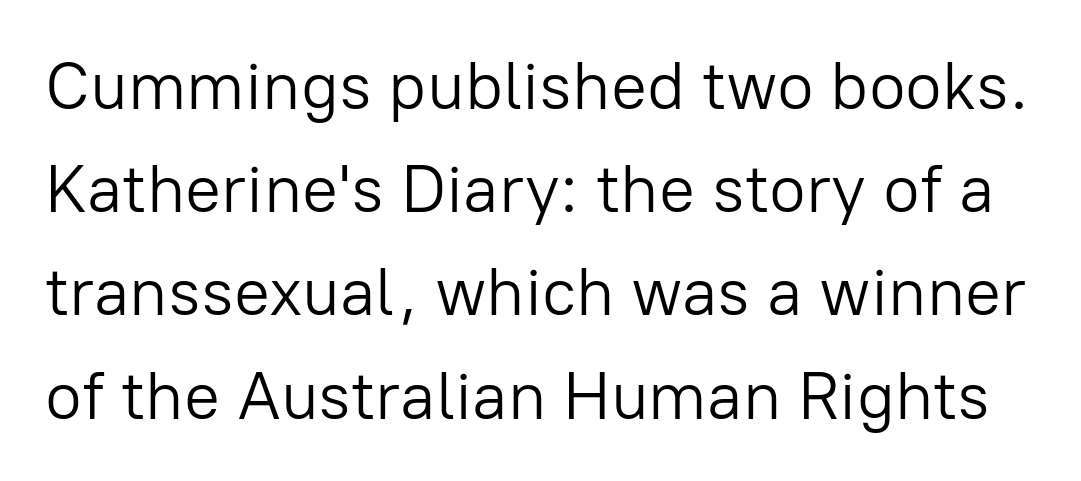
{"serif": "no", "italic": "no", "bold": "no", "weight": "light", "width": "normal", "stroke_contrast": "low", "x_height": "medium", "monospaced": "no", "underline": "no", "line_spacing": "normal", "line_spacing_ratio": 1.54, "letter_spacing": "normal", "letter_spacing_em": 0.0, "glyph_px": 67}
